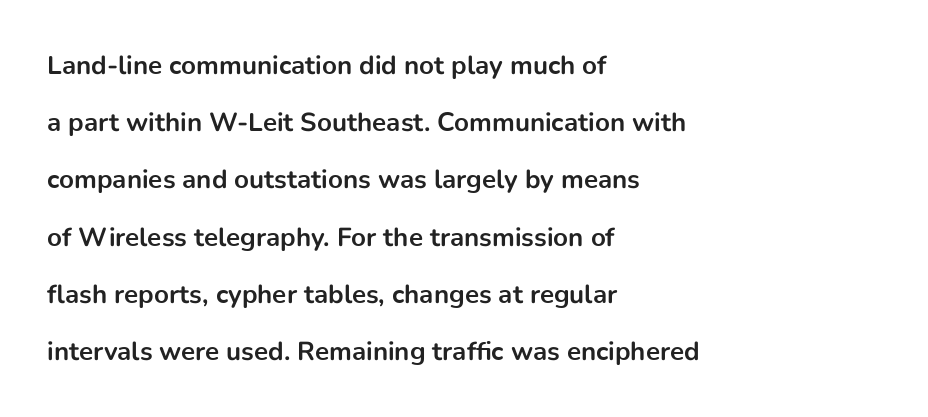
Q: Is the text bold? A: Yes.
Q: Is the text italic (slanted)? A: No, it is upright.
Q: Is the text underlined? A: No.
Q: How is the paragraph aligned? A: Left-aligned.
Q: Is the spacing between letters normal or unusually wide? A: Normal.
Q: Is the spacing between lines tight, normal or loose? A: Loose.
